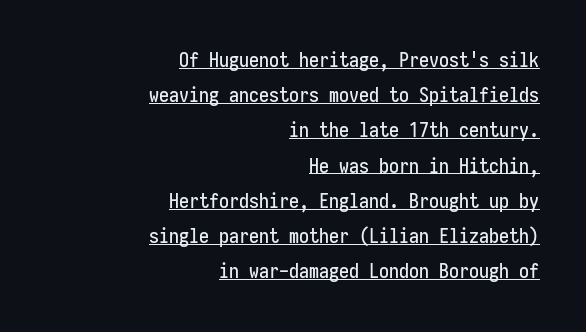
The image shows 20 px text type, upright; set right-aligned, line spacing 1.76x, normal letter spacing, underlined.
